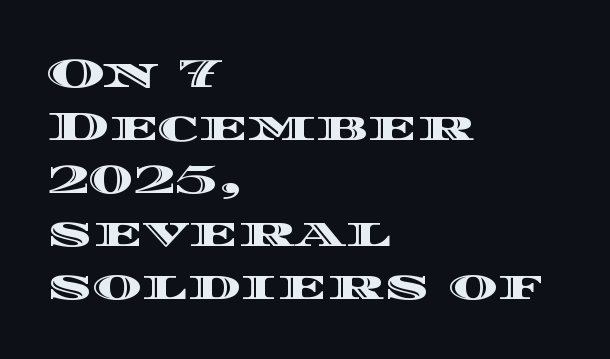
{"italic": "no", "width": "wide", "x_height": "large", "monospaced": "no", "underline": "no", "align": "left", "line_spacing": "normal", "line_spacing_ratio": 1.26, "letter_spacing": "normal", "letter_spacing_em": 0.0, "glyph_px": 42}
